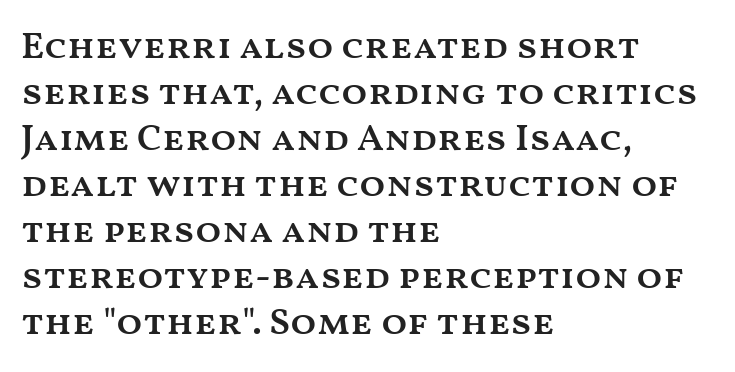
Compared with an ordinary text face, these strokes are moderately heavier — a semibold. The type sits square on the baseline with zero lean. Looks like regular typesetting: each glyph gets only the width it needs. This rendering leaves character spacing at its baseline value.
